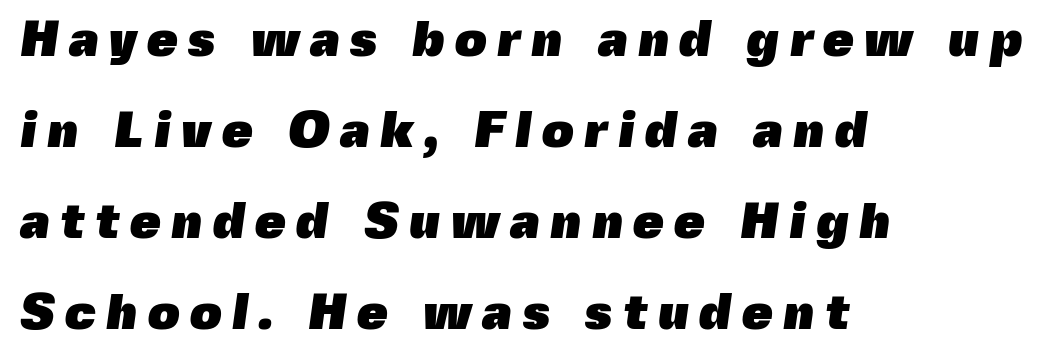
The image shows 50 px heavy sans-serif type; set left-aligned, line spacing 1.82x, unusually wide letter spacing (+0.2 em), not underlined; a medium x-height.
